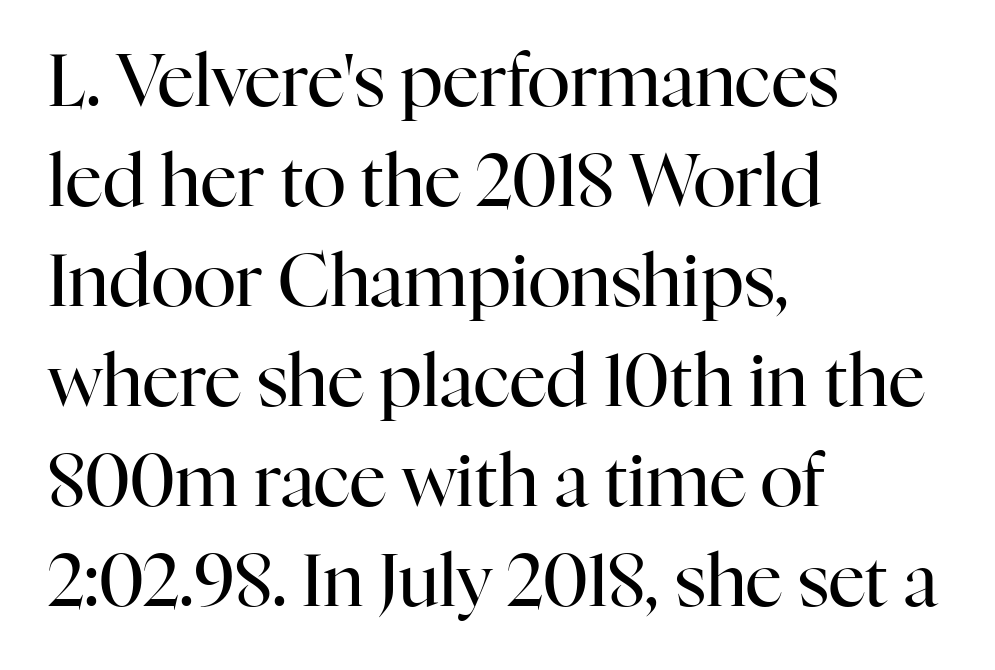
Words float on clear page, feet unadorned. The font family rendered here belongs to the serif group. If you measured baseline to baseline, you'd find a middling distance. Do the characters align in a grid? No, the font is proportional. These lines stack with their left ends in a neat column. Stroke thickness stays within the range of a standard reading face or lighter.
